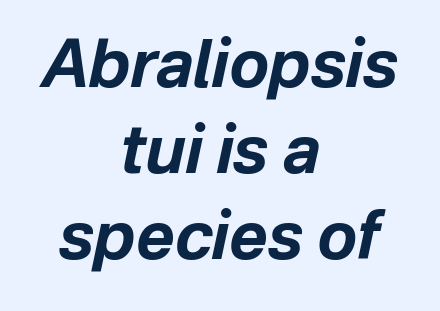
{"italic": "yes", "lean": "right", "slant_degrees": 12, "bold": "yes", "weight": "bold", "width": "normal", "stroke_contrast": "low", "x_height": "medium", "monospaced": "no", "underline": "no", "align": "center", "line_spacing": "normal", "line_spacing_ratio": 1.3, "letter_spacing": "normal", "letter_spacing_em": 0.0, "glyph_px": 66}
